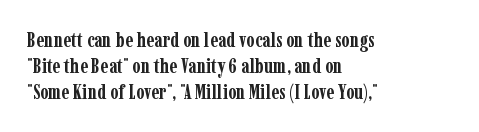
The letters stand upright; this is a roman face. Every row of glyphs begins at an identical x-position on the left. Between one letter and the next there's only the usual sliver of space. Caption: bold face, heavy strokes.
